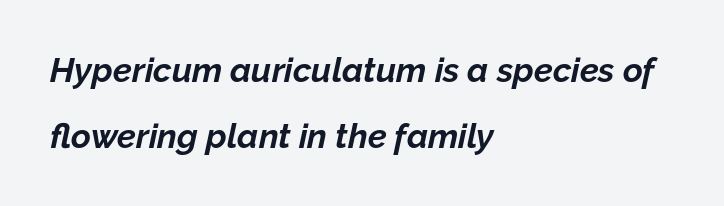
Q: Is the text bold? A: Yes.
Q: Is the text italic (slanted)? A: Yes, it leans right by about 12 degrees.
Q: Is the text underlined? A: No.
Q: How is the paragraph aligned? A: Left-aligned.
Q: Is the spacing between letters normal or unusually wide? A: Normal.
Q: Is the spacing between lines tight, normal or loose? A: Loose.
Q: Width (condensed, normal, or wide)? A: Normal.
Q: Stroke contrast? A: Low.
Q: x-height? A: Medium.
Q: Monospaced? A: No.
